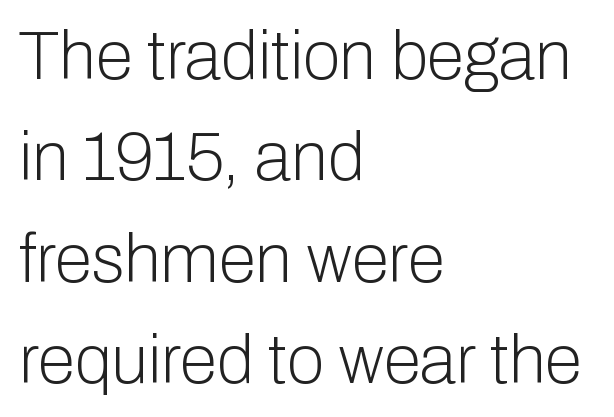
Q: Is the text bold? A: No.
Q: Is the text italic (slanted)? A: No, it is upright.
Q: Is the typeface a serif or a sans-serif typeface? A: Sans-serif.
Q: Is the text underlined? A: No.
Q: How is the paragraph aligned? A: Left-aligned.
Q: Is the spacing between letters normal or unusually wide? A: Normal.
Q: Is the spacing between lines tight, normal or loose? A: Normal.
Q: Width (condensed, normal, or wide)? A: Normal.
Q: Stroke contrast? A: Low.
Q: x-height? A: Medium.
Q: Monospaced? A: No.
